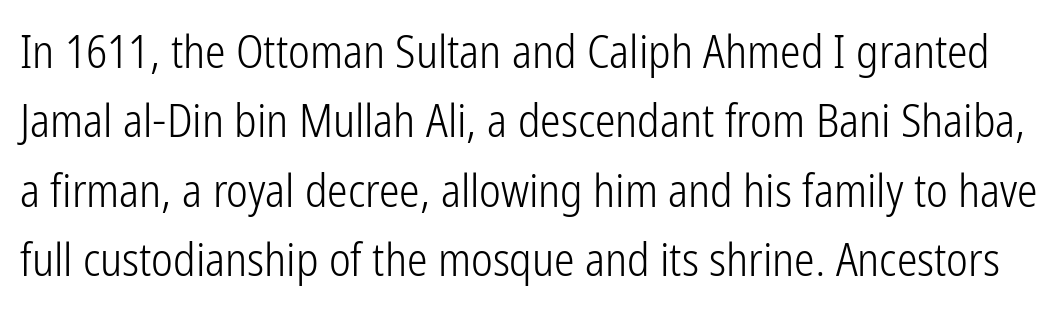
The image shows 46 px light, condensed sans-serif type, upright; set normal line spacing (1.51x), normal letter spacing, not underlined; low stroke contrast and a medium x-height.
